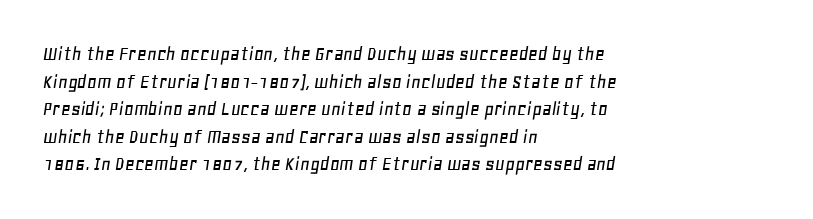
Q: Is the text italic (slanted)? A: Yes, it leans right by about 11 degrees.
Q: Is the text underlined? A: No.
Q: How is the paragraph aligned? A: Left-aligned.
Q: Is the spacing between letters normal or unusually wide? A: Normal.
Q: Is the spacing between lines tight, normal or loose? A: Normal.
